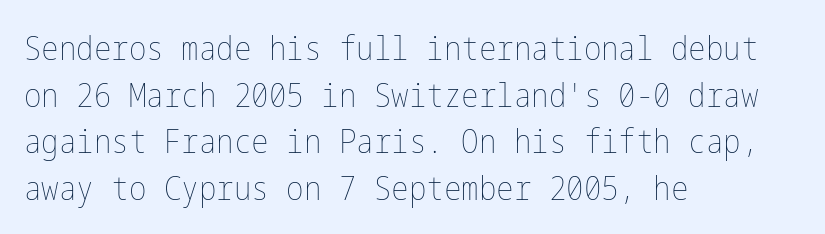
The image shows 33 px thin, condensed type, upright; set left-aligned, normal line spacing (1.41x), normal letter spacing, not underlined; low stroke contrast and a medium x-height.
